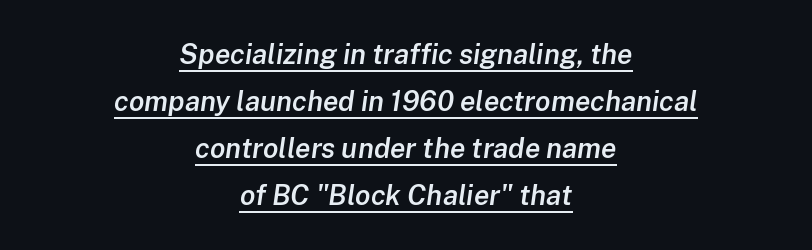
Designer's note — italics engaged. Typesetter's note: demi weight, one step under bold. There is no visible air inserted between adjacent glyphs. In terms of leading, this rendering sits right in the middle.
